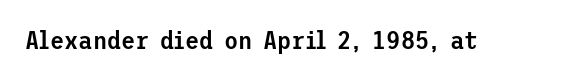
Q: Is the text bold? A: Semi-bold.
Q: Is the text italic (slanted)? A: No, it is upright.
Q: Is the text underlined? A: No.
Q: Is the spacing between letters normal or unusually wide? A: Normal.
